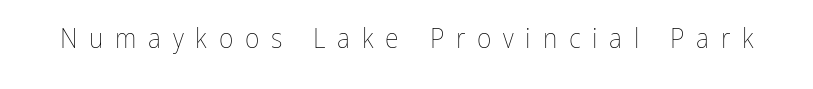
Q: Is the text bold? A: No.
Q: Is the text italic (slanted)? A: No, it is upright.
Q: Is the text underlined? A: No.
Q: Is the spacing between letters normal or unusually wide? A: Unusually wide.
Q: Width (condensed, normal, or wide)? A: Condensed.
Q: Stroke contrast? A: Low.
Q: x-height? A: Medium.
Q: Monospaced? A: No.
